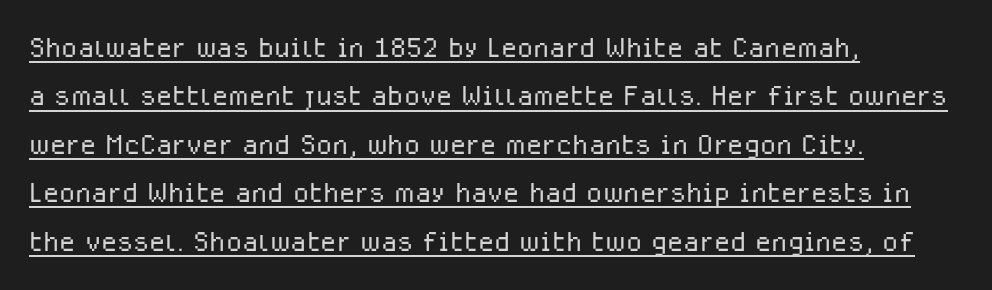
Q: Is the text bold? A: No.
Q: Is the text italic (slanted)? A: No, it is upright.
Q: Is the typeface a serif or a sans-serif typeface? A: Sans-serif.
Q: Is the text underlined? A: Yes.
Q: How is the paragraph aligned? A: Left-aligned.
Q: Is the spacing between letters normal or unusually wide? A: Normal.
Q: Is the spacing between lines tight, normal or loose? A: Normal.
Q: Width (condensed, normal, or wide)? A: Normal.
Q: Stroke contrast? A: Low.
Q: x-height? A: Medium.
Q: Monospaced? A: No.
